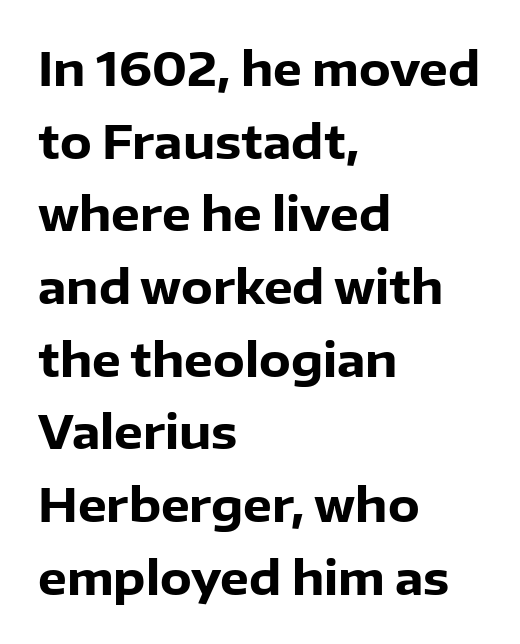
The image shows 46 px heavy sans-serif type, upright; set left-aligned, normal line spacing (1.58x), normal letter spacing, not underlined; low stroke contrast and a medium x-height.
